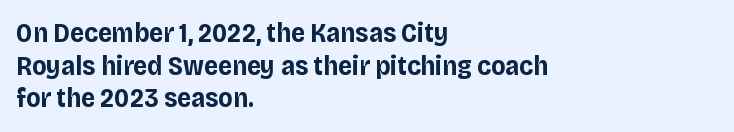
The image shows 27 px bold type, upright; set left-aligned, line spacing 1.21x, normal letter spacing, not underlined.
